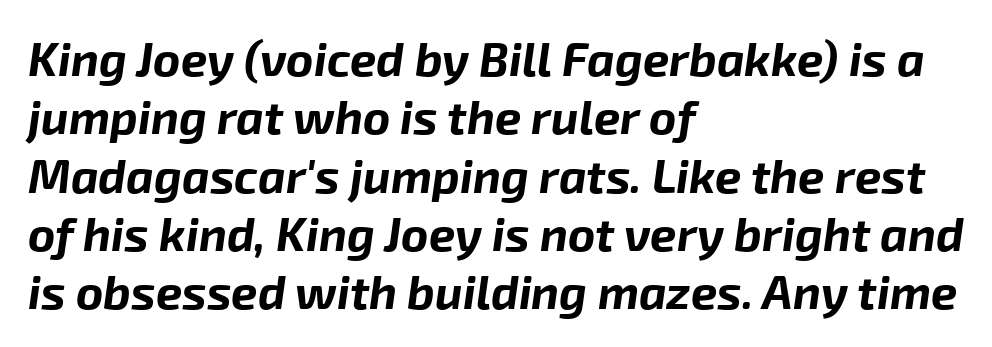
Q: Is the text bold? A: Yes.
Q: Is the text italic (slanted)? A: Yes, it leans right by about 8 degrees.
Q: Is the text underlined? A: No.
Q: How is the paragraph aligned? A: Left-aligned.
Q: Is the spacing between letters normal or unusually wide? A: Normal.
Q: Width (condensed, normal, or wide)? A: Normal.
Q: Stroke contrast? A: Low.
Q: x-height? A: Medium.
Q: Monospaced? A: No.
